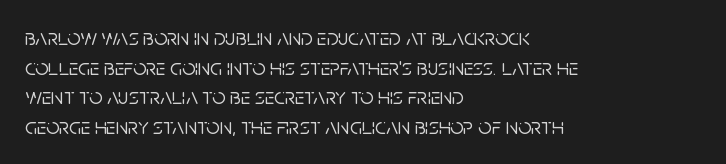
Q: Is the text italic (slanted)? A: No, it is upright.
Q: Is the text underlined? A: No.
Q: How is the paragraph aligned? A: Left-aligned.
Q: Is the spacing between letters normal or unusually wide? A: Normal.
Q: Is the spacing between lines tight, normal or loose? A: Normal.
